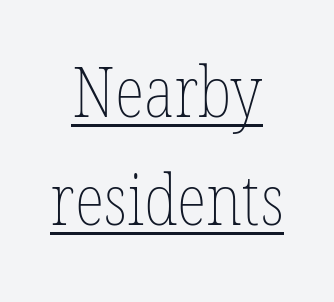
Normally led — the rows are evenly, conventionally spaced. A typesetter would call this proportional, since set widths differ per character. Designer's note — italics off, roman on. The passage shown is underscored from start to finish. The letters look calm and open, with moderate or lighter stems.
